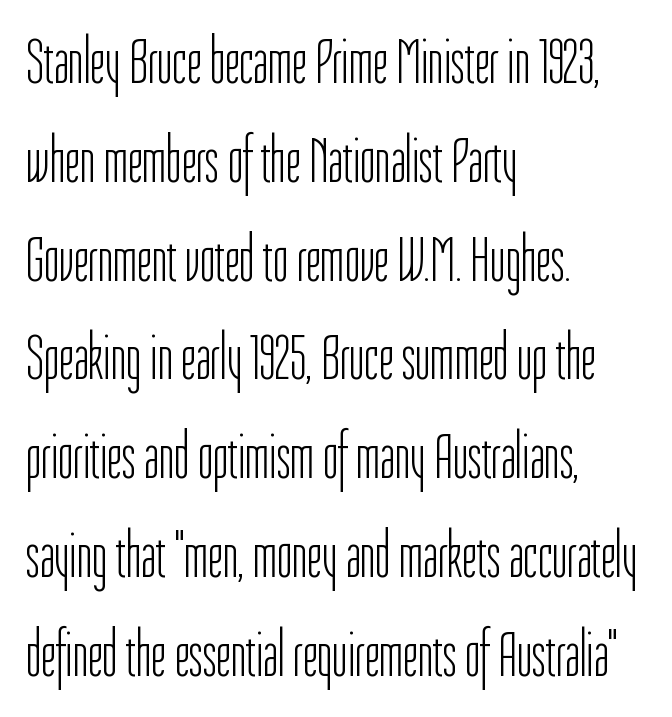
{"serif": "no", "italic": "no", "bold": "no", "weight": "light", "width": "condensed", "stroke_contrast": "low", "x_height": "medium", "monospaced": "no", "underline": "no", "align": "left", "line_spacing": "normal", "line_spacing_ratio": 1.52, "letter_spacing": "normal", "letter_spacing_em": 0.0, "glyph_px": 65}
